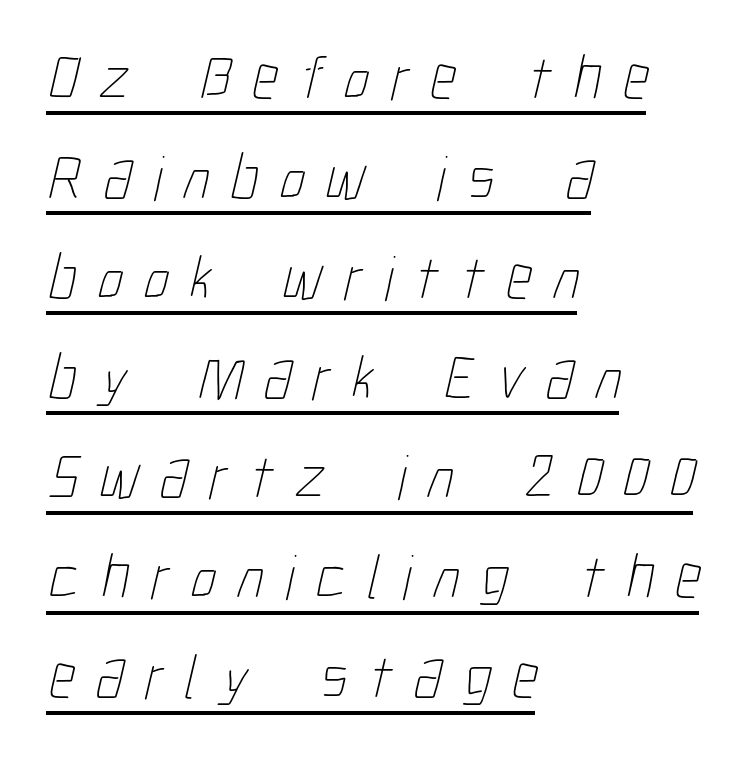
The image shows 64 px thin, condensed type; set left-aligned, normal line spacing (1.56x), unusually wide letter spacing (+0.33 em), underlined; low stroke contrast and a medium x-height.
